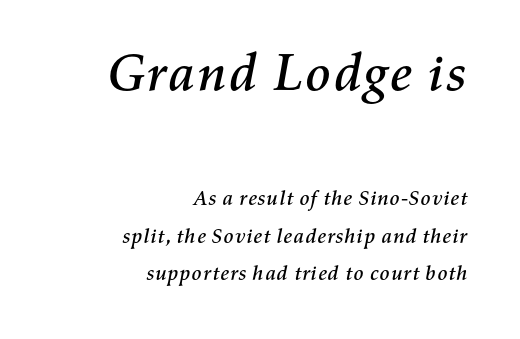
Quick note: underline off. The composition opens big and finishes small. Each letter keeps its own natural width here, so spacing adapts to shape. The face used here has a pronounced slope to its letters. Glyph-to-glyph distance matches everyday printed text.
